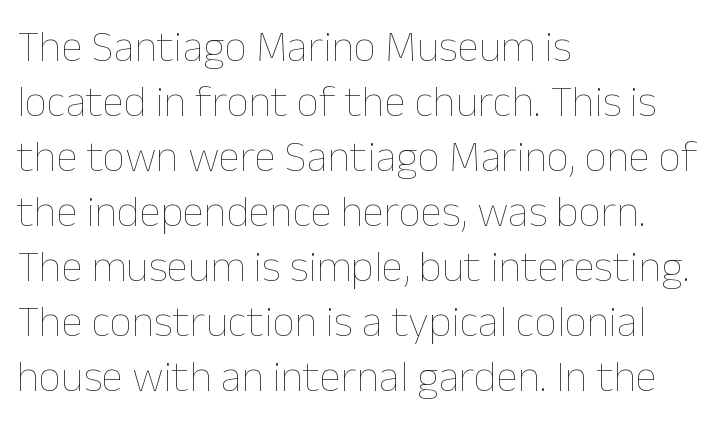
Q: Is the text bold? A: No.
Q: Is the text italic (slanted)? A: No, it is upright.
Q: Is the text underlined? A: No.
Q: How is the paragraph aligned? A: Left-aligned.
Q: Is the spacing between letters normal or unusually wide? A: Normal.
Q: Is the spacing between lines tight, normal or loose? A: Normal.
Q: Width (condensed, normal, or wide)? A: Normal.
Q: Stroke contrast? A: Low.
Q: x-height? A: Medium.
Q: Monospaced? A: No.
